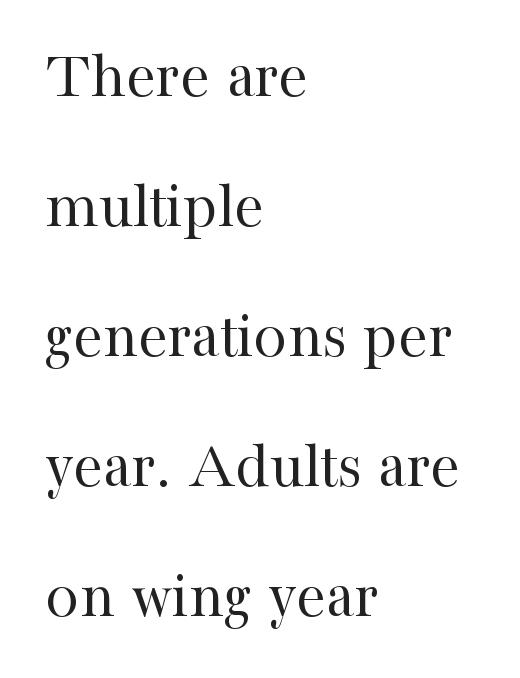
The image shows 67 px regular-weight serif type, upright; set left-aligned, loose line spacing (1.94x), normal letter spacing, not underlined; high stroke contrast and a medium x-height.
